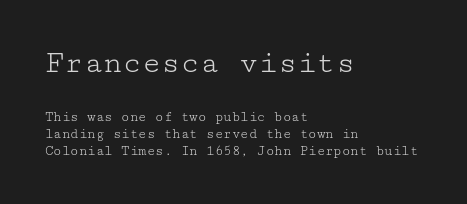
The image shows 32 px light, wide serif type, upright; set left-aligned, line spacing 1.2x, normal letter spacing, not underlined; the first (top) block is 2.29x larger; low stroke contrast and a medium x-height.
